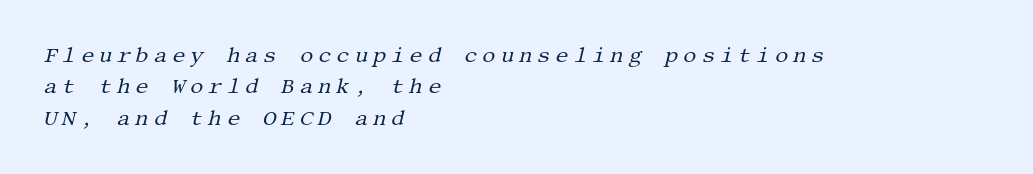
Every character sits at an angle, as italics do. Typeset ragged right — the left edge is the straight one. No word sits above an underline. Tracking here is generous; glyphs stand well apart from one another. Notice how descenders clear the ascenders below comfortably — that's standard leading.
